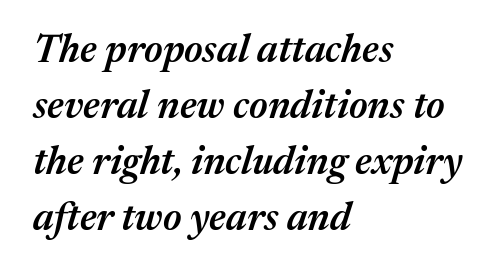
Letters rest on an invisible, unmarked baseline. No extra tracking has been applied to these lines. Notice how descenders clear the ascenders below comfortably — that's standard leading. A semibold gives these letters moderate extra thickness, short of bold. Character widths vary here, with narrow letters taking less room than wide ones.
